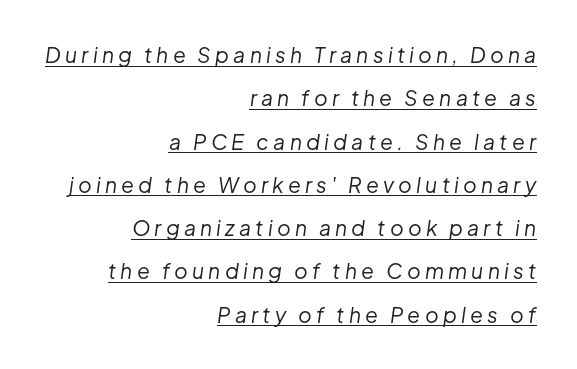
A typesetter would mark this as italic. Caption: multi-line text, flush right, ragged left. Loose tracking; the words dissolve into strings of separated letters. Stem width sits at or under what a default text font uses. Line spacing here is loose.
